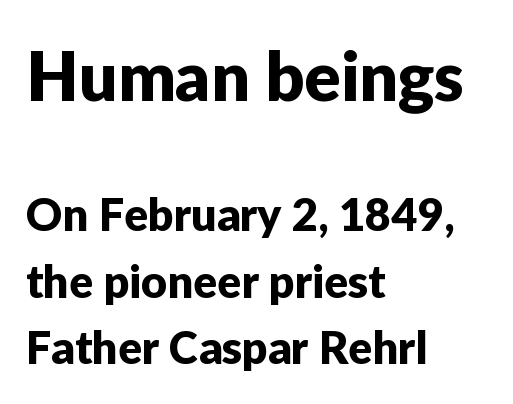
The image shows 68 px sans-serif type, upright; set left-aligned, normal line spacing (1.48x), normal letter spacing, not underlined; the first (top) block is 1.51x larger; low stroke contrast and a medium x-height.
